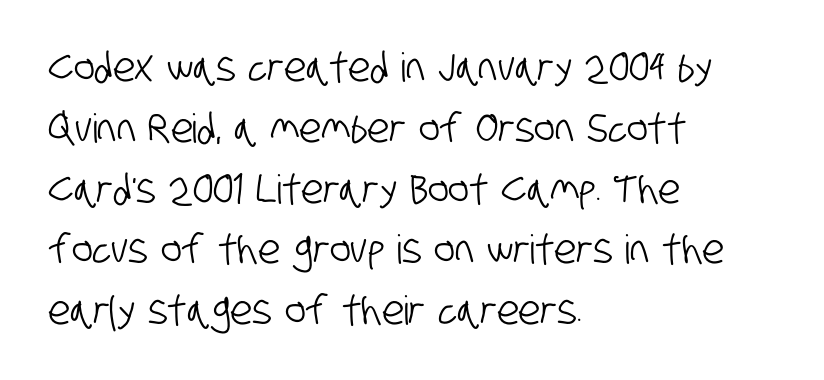
The image shows 40 px condensed sans-serif type; set left-aligned, normal line spacing (1.52x), normal letter spacing, not underlined; low stroke contrast and a large x-height.
